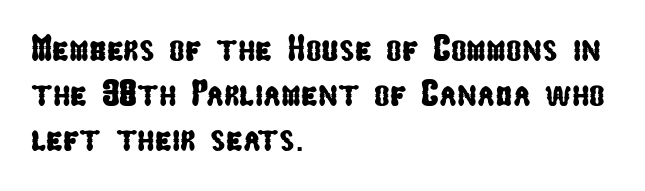
{"serif": "no", "width": "condensed", "stroke_contrast": "low", "x_height": "medium", "monospaced": "no", "underline": "no", "align": "left", "line_spacing_ratio": 1.22, "letter_spacing": "normal", "letter_spacing_em": 0.0, "glyph_px": 37}
